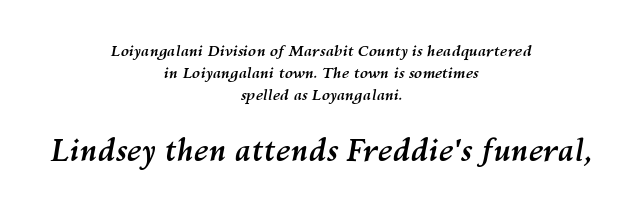
{"italic": "yes", "lean": "right", "slant_degrees": 10, "bold": "yes", "weight": "semibold", "width": "normal", "stroke_contrast": "medium", "x_height": "medium", "monospaced": "no", "underline": "no", "align": "center", "line_spacing": "normal", "line_spacing_ratio": 1.47, "letter_spacing": "normal", "letter_spacing_em": 0.0, "larger_block": "second", "size_ratio": 2.0, "glyph_px": 30}
